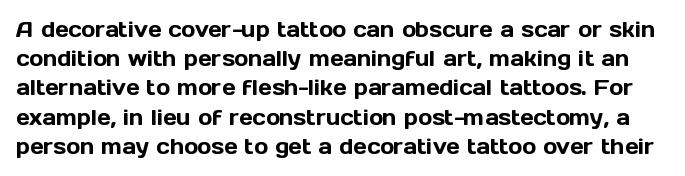
Tracking here is standard; glyphs follow each other at the usual distance. Only glyphs here, with clear space below each row. Regarding leading, the lines here are spaced in the standard way. The type sits square on the baseline with zero lean.
